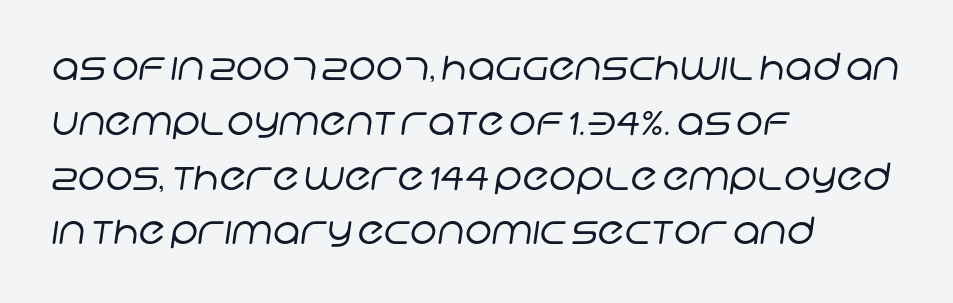
Casual observation: everything's shoved over to the left. Whoever set this chose a conventional vertical rhythm. A typesetter would call this proportional, since set widths differ per character. Grotesque or geometric, the face here clearly has no serifs.
